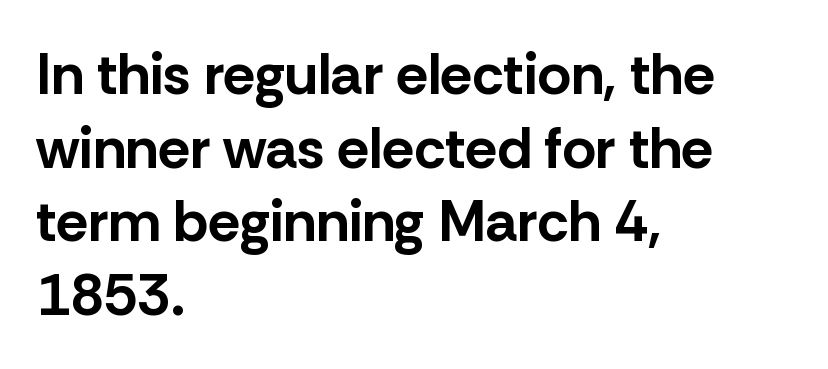
{"serif": "no", "italic": "no", "bold": "yes", "weight": "bold", "width": "normal", "stroke_contrast": "low", "x_height": "medium", "monospaced": "no", "underline": "no", "align": "left", "line_spacing": "normal", "line_spacing_ratio": 1.27, "letter_spacing": "normal", "letter_spacing_em": 0.0, "glyph_px": 58}
